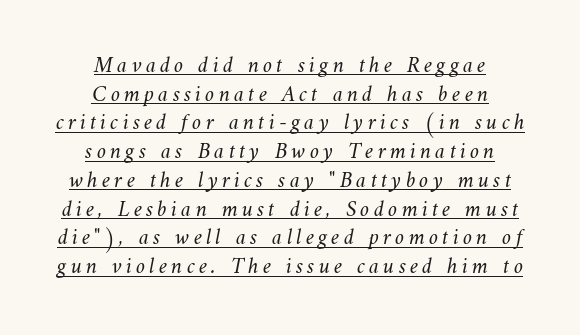
Visually the block forms a symmetrical silhouette, jagged on both flanks. A quiet, ordinary-to-light weight characterises the typeface. Is there much room between lines? A standard amount, neither cramped nor airy. Has an underline been added? It has.
